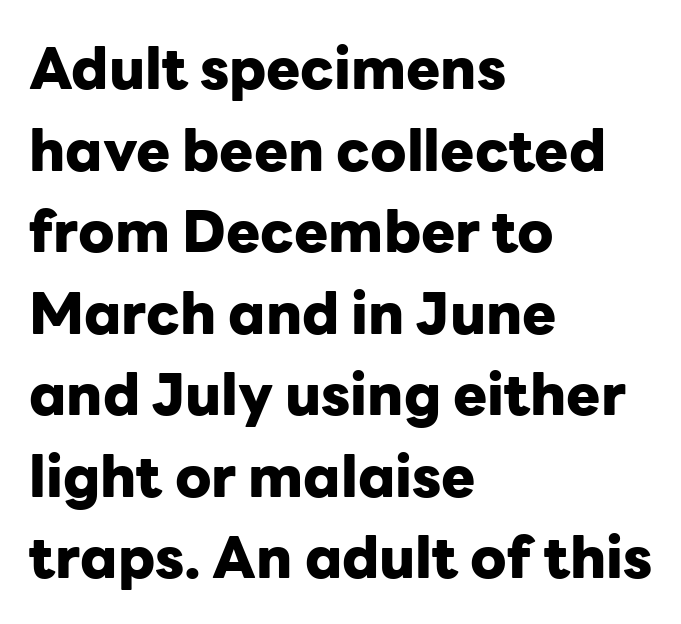
Q: Is the text bold? A: Yes.
Q: Is the text italic (slanted)? A: No, it is upright.
Q: Is the typeface a serif or a sans-serif typeface? A: Sans-serif.
Q: Is the text underlined? A: No.
Q: How is the paragraph aligned? A: Left-aligned.
Q: Is the spacing between letters normal or unusually wide? A: Normal.
Q: Is the spacing between lines tight, normal or loose? A: Normal.
Q: Width (condensed, normal, or wide)? A: Normal.
Q: Stroke contrast? A: Low.
Q: x-height? A: Medium.
Q: Monospaced? A: No.
